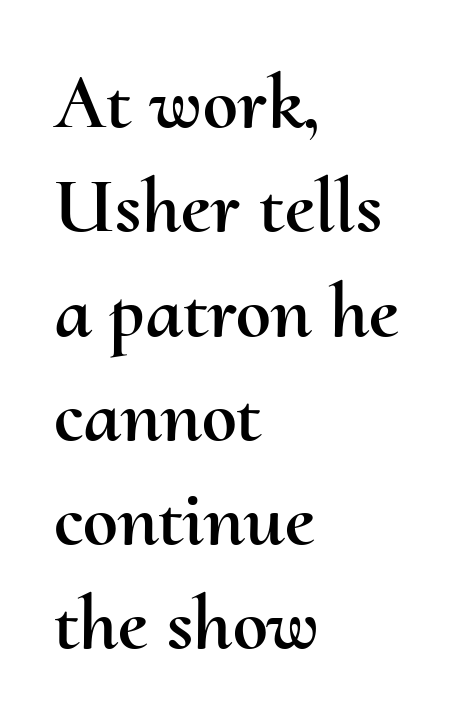
The rag falls on the right side of this text block. Inter-character spacing is left at the font's built-in metrics. The rendering uses natural spacing where letterforms have individual widths. Nope, not italic — everything's standing straight.
